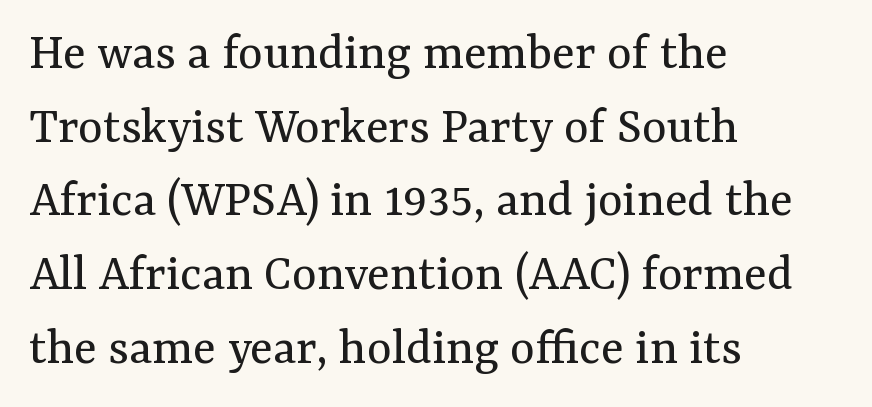
What's the leading like? Ordinary, nothing unusual. When letters stand straight like this, we call the style roman or upright. The rendering shows small feet on the letterforms — a serif design. Visually the block forms a straight wall on the left and a jagged coastline on the right.
